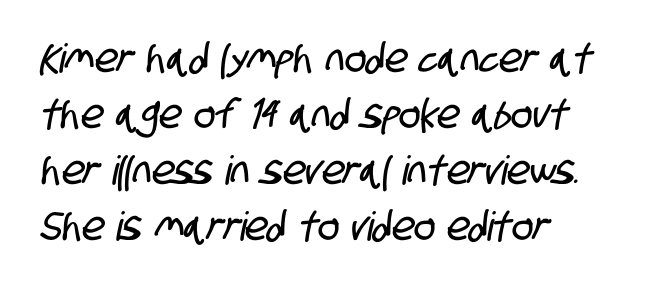
Q: Is the typeface a serif or a sans-serif typeface? A: Sans-serif.
Q: Is the text underlined? A: No.
Q: How is the paragraph aligned? A: Left-aligned.
Q: Is the spacing between letters normal or unusually wide? A: Normal.
Q: Is the spacing between lines tight, normal or loose? A: Normal.
Q: Width (condensed, normal, or wide)? A: Condensed.
Q: Stroke contrast? A: Low.
Q: x-height? A: Large.
Q: Monospaced? A: No.
